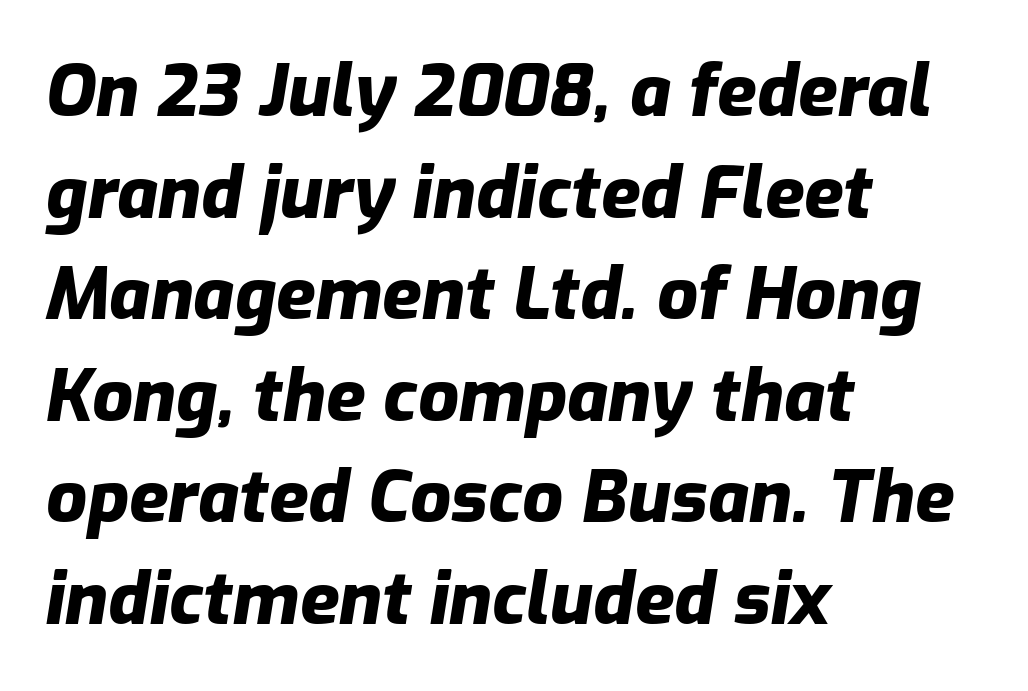
The image shows 72 px heavy type, italic (leaning right); set left-aligned, normal line spacing (1.41x), normal letter spacing, not underlined; low stroke contrast and a medium x-height.
